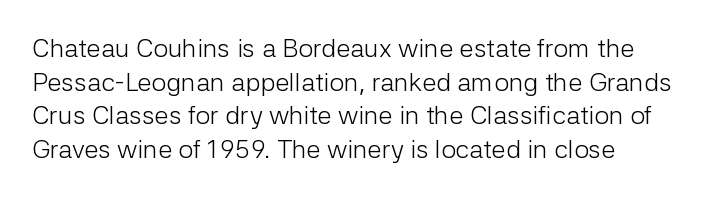
The image shows 26 px text type, upright; set left-aligned, normal line spacing (1.29x), normal letter spacing, not underlined.
